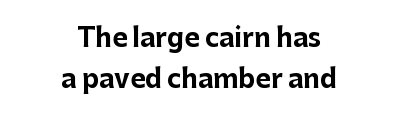
{"italic": "no", "bold": "yes", "underline": "no", "align": "center", "line_spacing": "normal", "line_spacing_ratio": 1.59, "letter_spacing": "normal", "letter_spacing_em": 0.0, "glyph_px": 26}
